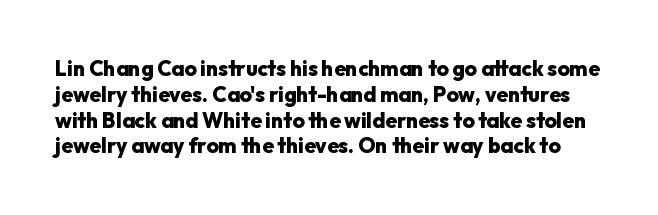
The image shows 21 px bold type, upright; set line spacing 1.23x, normal letter spacing, not underlined.
